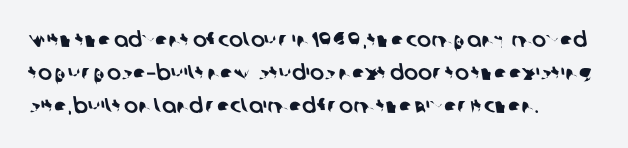
The image shows 21 px text type; set left-aligned, normal line spacing (1.57x), normal letter spacing, not underlined.
